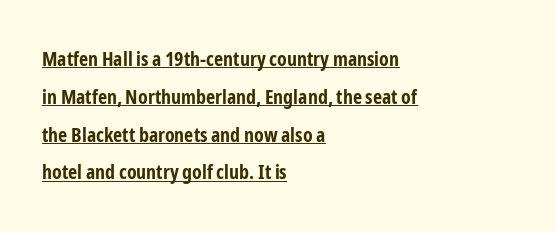
The line texture is even and compact thanks to regular tracking. A rule runs beneath these lines of type. Stroke thickness is high; the sample reads as a true bold. Designer's note — italics off, roman on.
